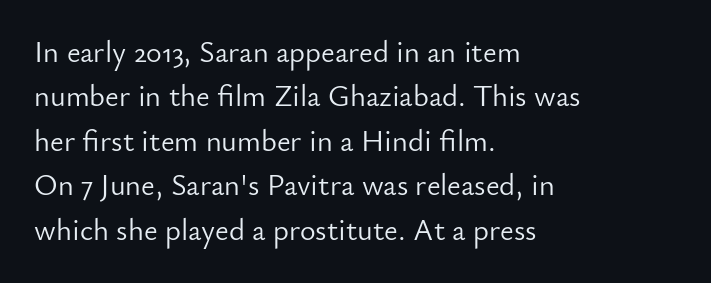
Q: Is the text bold? A: No.
Q: Is the text italic (slanted)? A: No, it is upright.
Q: Is the typeface a serif or a sans-serif typeface? A: Sans-serif.
Q: Is the text underlined? A: No.
Q: How is the paragraph aligned? A: Left-aligned.
Q: Is the spacing between letters normal or unusually wide? A: Normal.
Q: Is the spacing between lines tight, normal or loose? A: Normal.
Q: Width (condensed, normal, or wide)? A: Normal.
Q: Stroke contrast? A: Low.
Q: x-height? A: Small.
Q: Monospaced? A: No.
